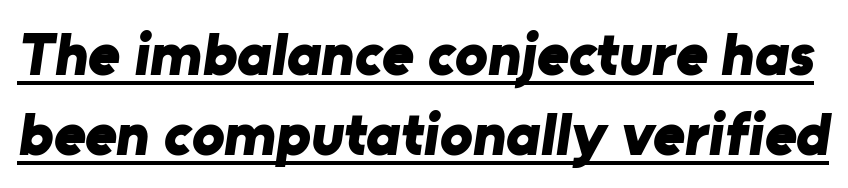
The image shows 61 px bold sans-serif type; set normal line spacing (1.31x), normal letter spacing, underlined; low stroke contrast and a medium x-height.
